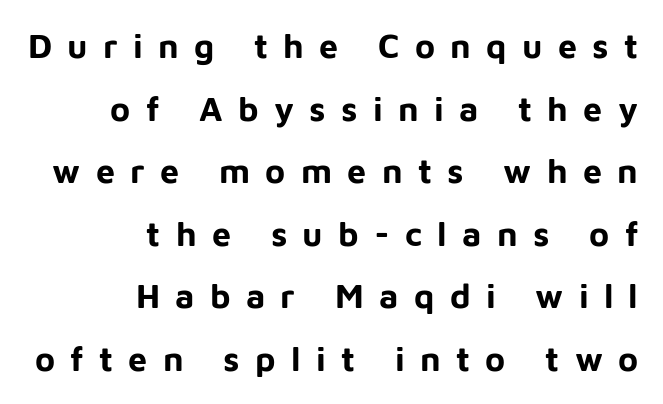
Style check: upright. Set as a true bold cut, around the 700 mark. Words appear elongated and porous because spacing is wide. The typeface chosen for these lines omits serifs.
